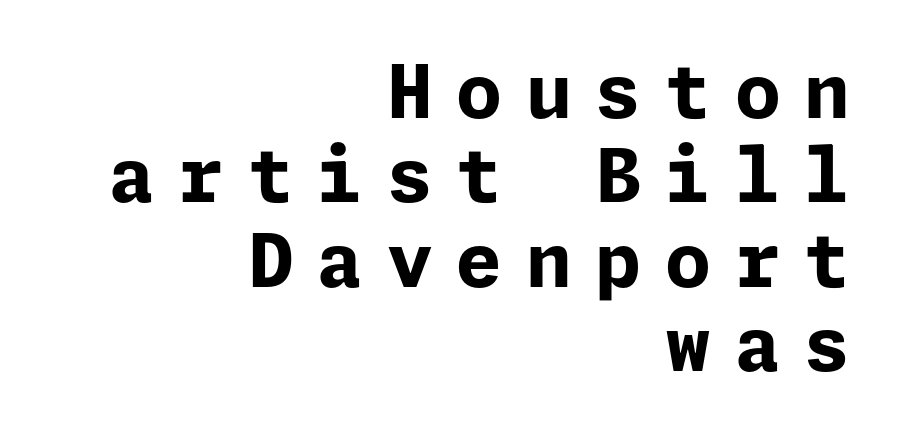
A sans-serif font was chosen for this passage. The line-height multiplier appears low, near solid setting. Each row of text sits above clean, open space. Students, note that the glyphs here are deliberately spaced far apart. No italicization has been applied; the sample stays upright.
